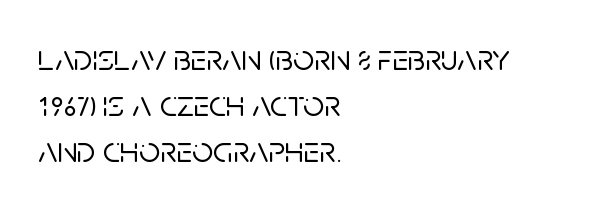
The image shows 37 px sans-serif type, upright; set left-aligned, normal line spacing (1.25x), normal letter spacing, not underlined; low stroke contrast and a large x-height.
